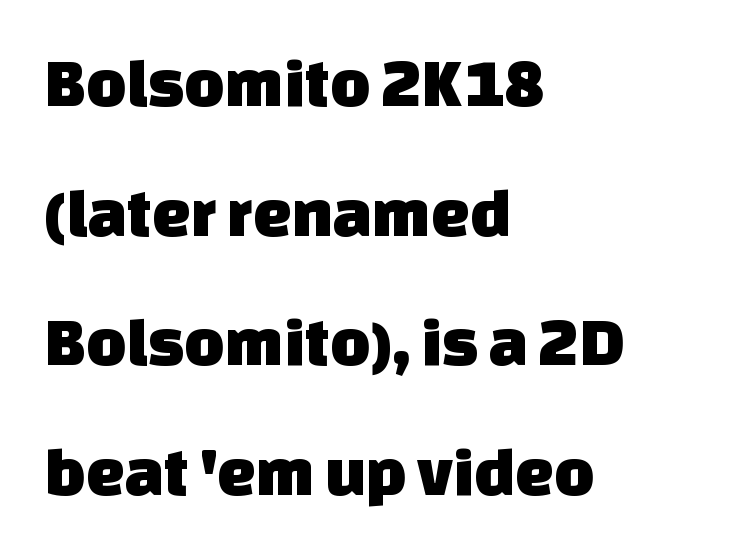
Spacing verdict: proportional, widths tailored to each character. These lines are set flush left with a ragged right edge. In terms of letterspacing, this is plain default setting. Type style note: lacks serifs.
